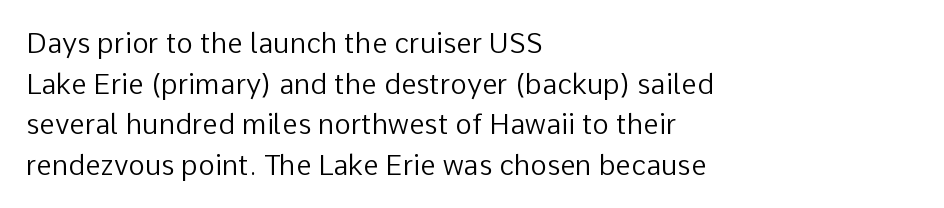
The image shows 28 px regular-weight sans-serif type, upright; set left-aligned, normal line spacing (1.45x), normal letter spacing, not underlined; low stroke contrast and a medium x-height.
